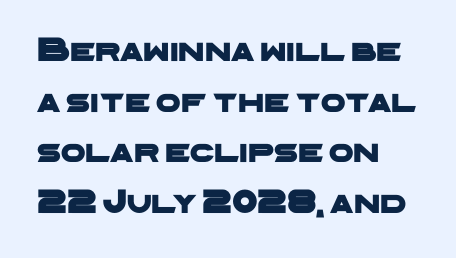
Leading matches the norm, producing a regular column. The face used here is proportionally spaced, like ordinary book or web type. Caption: standard tracking, unaltered. Notice how the passage keeps a crisp vertical edge on the left only.
